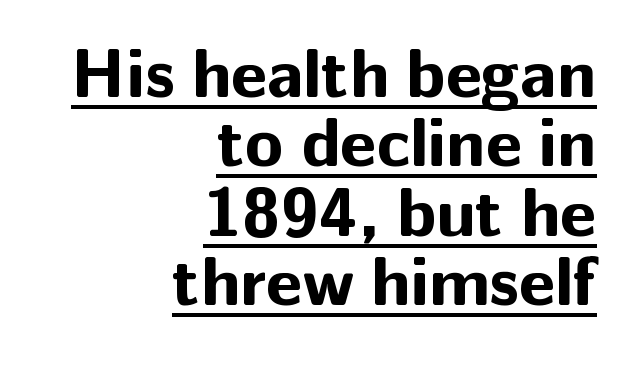
The image shows 70 px bold sans-serif type, upright; set right-aligned, tight line spacing (0.99x), normal letter spacing, underlined; low stroke contrast and a medium x-height.
